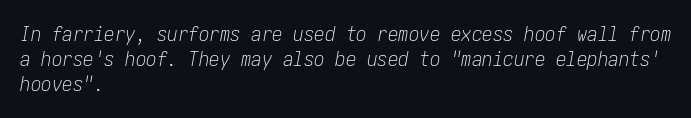
When letters slant like this, we call the style italic. Plain, unruled lines of type. The passage shown is not bold in any degree. In terms of letterspacing, this is plain default setting. The paragraph shown leans on its left margin.
